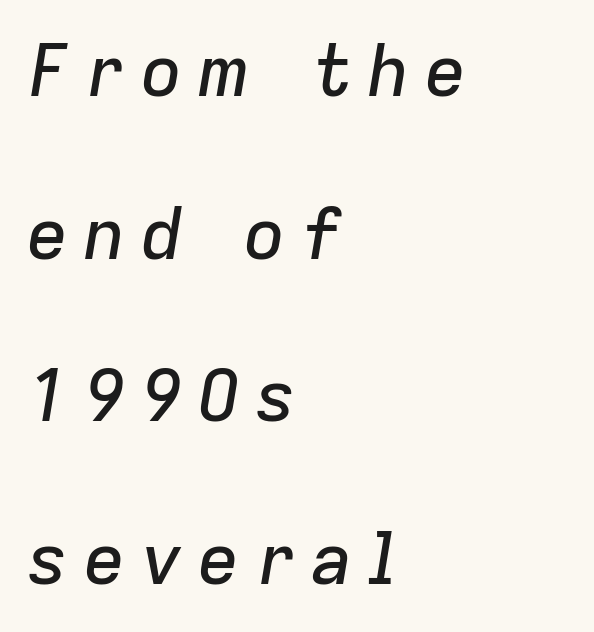
Regarding leading, the lines here are spaced well apart. Designer's note — italics engaged. No word sits above an underline. This rendering uses left alignment, leaving the right contour irregular. Is this a fixed-width face? No — the glyphs have proportional, varying widths.
